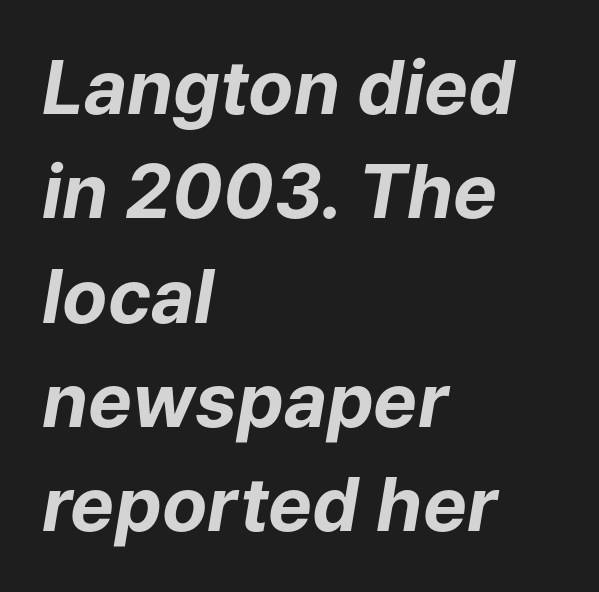
The image shows 74 px bold type, italic (leaning right); set left-aligned, normal line spacing (1.41x), normal letter spacing, not underlined; low stroke contrast and a medium x-height.
